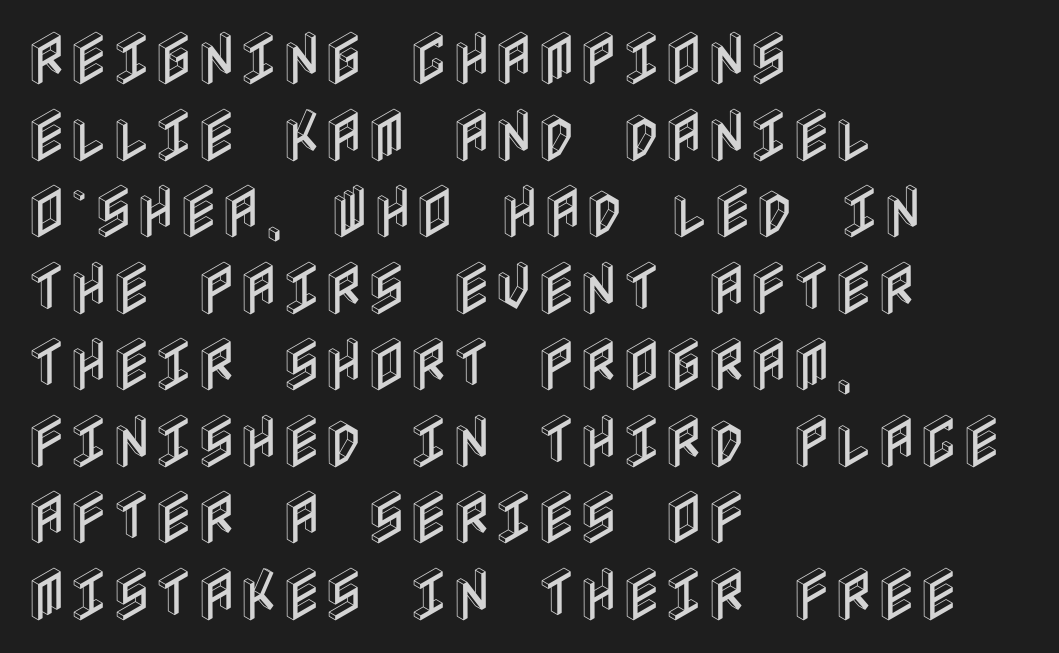
Q: Is the text italic (slanted)? A: No, it is upright.
Q: Is the text underlined? A: No.
Q: How is the paragraph aligned? A: Left-aligned.
Q: Is the spacing between letters normal or unusually wide? A: Normal.
Q: Is the spacing between lines tight, normal or loose? A: Normal.
Q: Width (condensed, normal, or wide)? A: Condensed.
Q: x-height? A: Large.
